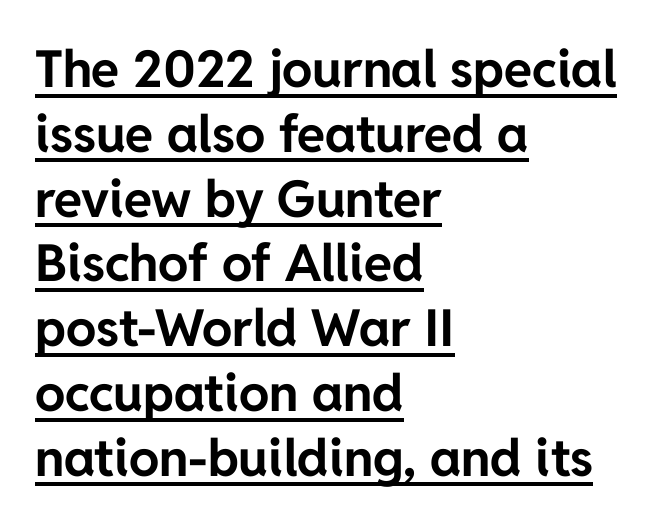
{"serif": "no", "italic": "no", "bold": "yes", "weight": "bold", "width": "normal", "stroke_contrast": "low", "x_height": "medium", "monospaced": "no", "underline": "yes", "align": "left", "line_spacing": "normal", "line_spacing_ratio": 1.27, "letter_spacing": "normal", "letter_spacing_em": 0.0, "glyph_px": 51}
